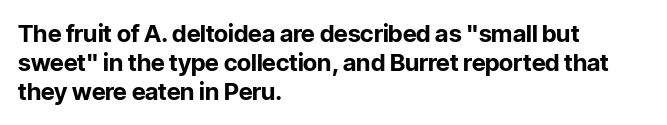
The image shows 24 px bold type, upright; set left-aligned, line spacing 1.21x, normal letter spacing, not underlined.
